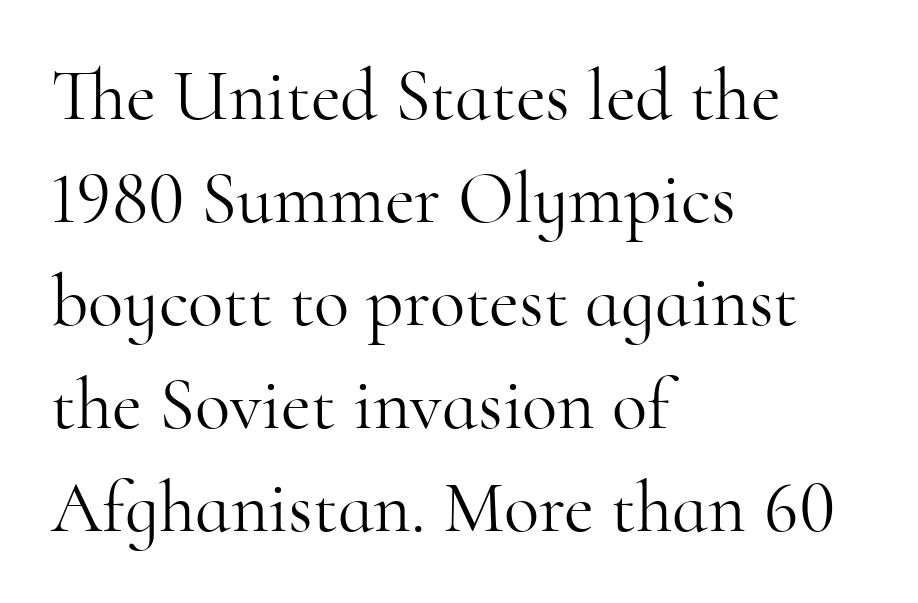
Q: Is the text bold? A: No.
Q: Is the text italic (slanted)? A: No, it is upright.
Q: Is the typeface a serif or a sans-serif typeface? A: Serif.
Q: Is the text underlined? A: No.
Q: How is the paragraph aligned? A: Left-aligned.
Q: Is the spacing between letters normal or unusually wide? A: Normal.
Q: Is the spacing between lines tight, normal or loose? A: Normal.
Q: Width (condensed, normal, or wide)? A: Normal.
Q: Stroke contrast? A: High.
Q: x-height? A: Small.
Q: Monospaced? A: No.
